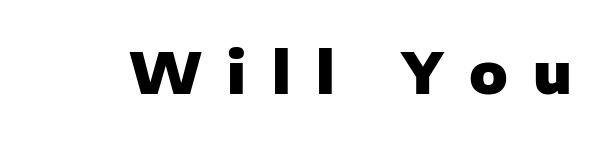
Q: Is the text bold? A: Yes.
Q: Is the text italic (slanted)? A: No, it is upright.
Q: Is the typeface a serif or a sans-serif typeface? A: Sans-serif.
Q: Is the text underlined? A: No.
Q: Is the spacing between letters normal or unusually wide? A: Unusually wide.
Q: Width (condensed, normal, or wide)? A: Normal.
Q: Stroke contrast? A: Low.
Q: x-height? A: Medium.
Q: Monospaced? A: No.
